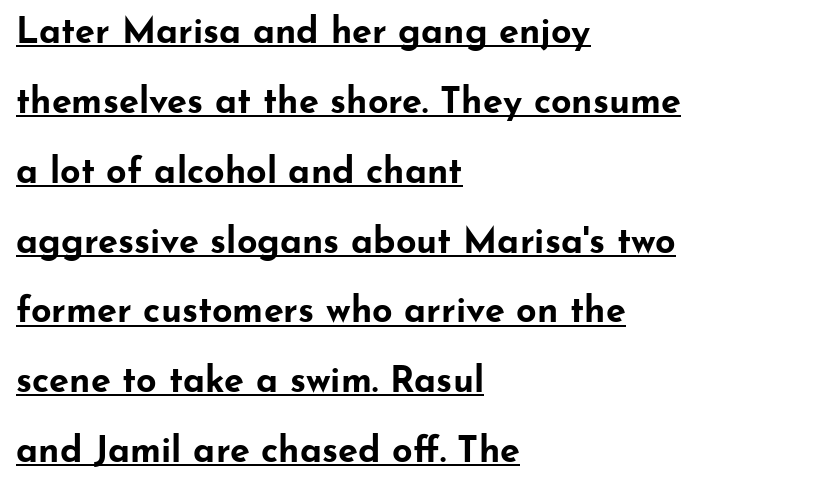
Nope, not italic — everything's standing straight. You'd pick this weight for a headline — it's a proper bold. Compared with typical paragraphs, the rows here are farther apart. Letterform terminals end flat and unadorned throughout the passage. This rendering uses left alignment, leaving the right contour irregular.
